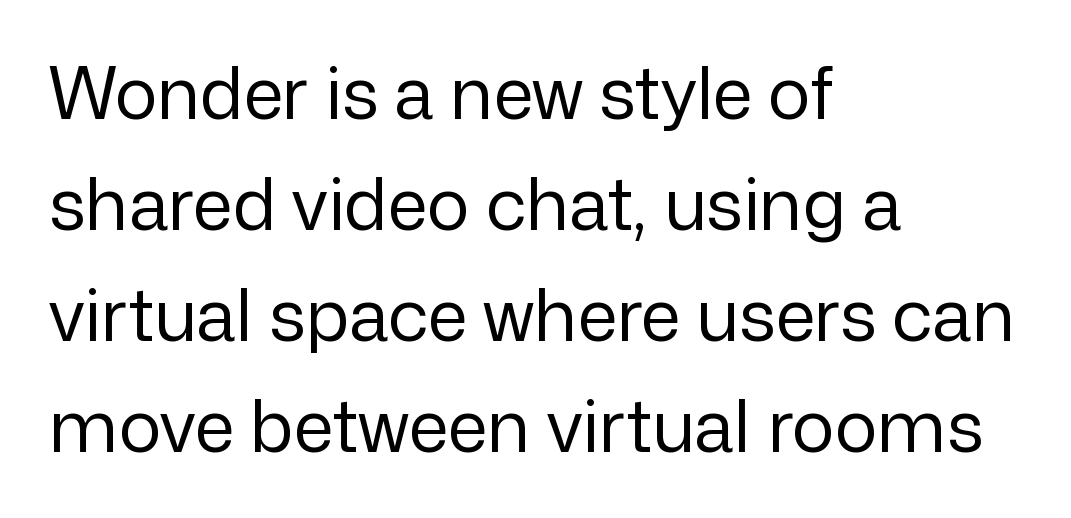
Q: Is the text bold? A: No.
Q: Is the text italic (slanted)? A: No, it is upright.
Q: Is the typeface a serif or a sans-serif typeface? A: Sans-serif.
Q: Is the text underlined? A: No.
Q: How is the paragraph aligned? A: Left-aligned.
Q: Is the spacing between letters normal or unusually wide? A: Normal.
Q: Is the spacing between lines tight, normal or loose? A: Normal.
Q: Width (condensed, normal, or wide)? A: Normal.
Q: Stroke contrast? A: Low.
Q: x-height? A: Medium.
Q: Monospaced? A: No.
